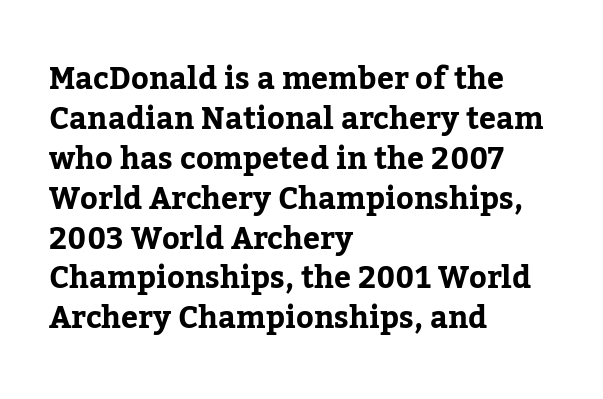
Character widths vary here, with narrow letters taking less room than wide ones. The passage shown stacks its lines at a standard gap. Each word holds together tightly as a unit, with standard inter-letter gaps. Has an underline been added? It has not.
